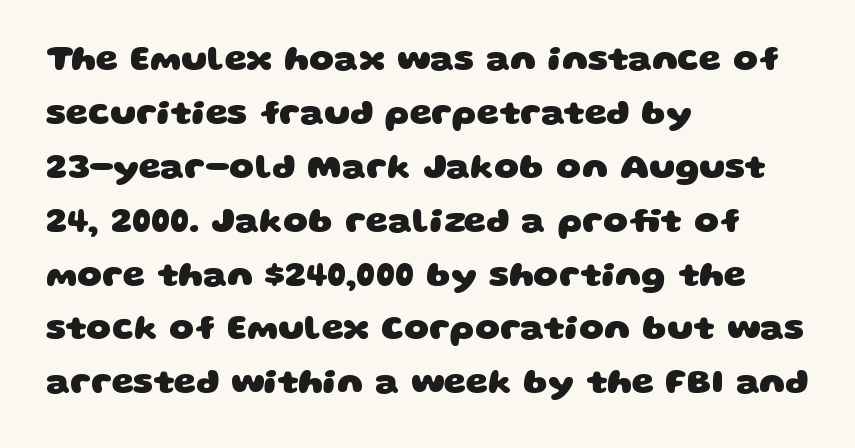
The image shows 35 px heavy, wide sans-serif type; set left-aligned, normal line spacing (1.54x), normal letter spacing, not underlined; low stroke contrast and a large x-height.
